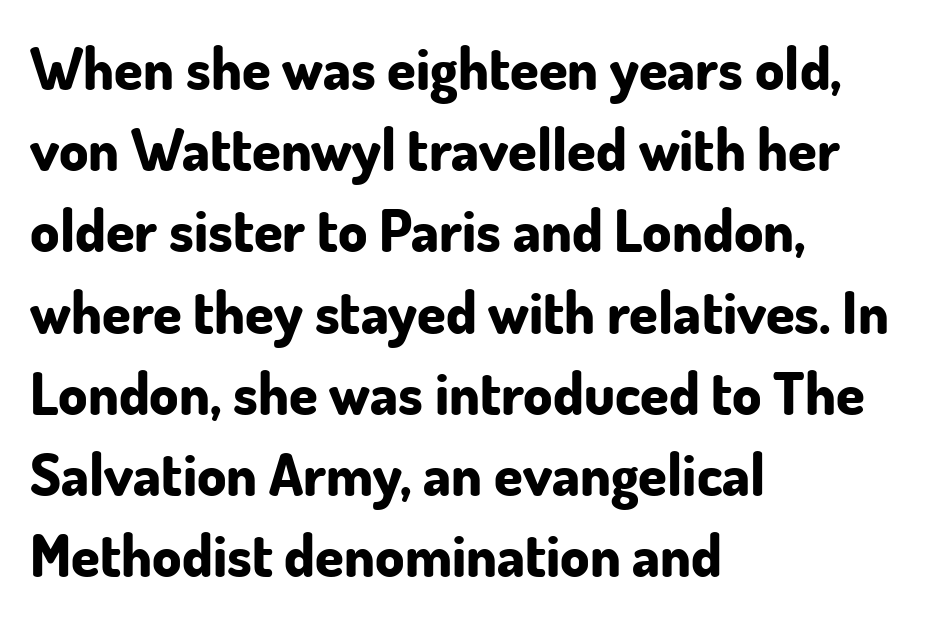
Standard letterfit; no display-style spreading of the glyphs. The face used here is proportionally spaced, like ordinary book or web type. Thick stems and heavy bowls — unmistakably bold. The lettering stays uniformly vertical, giving the passage a roman look.
